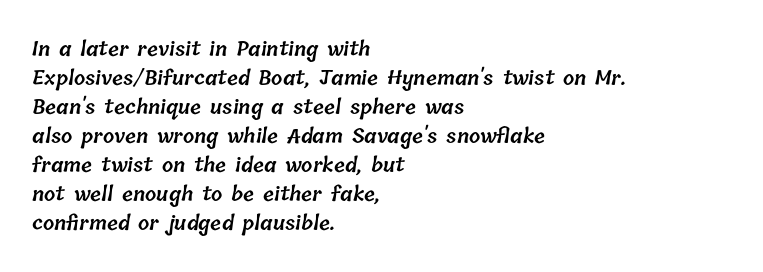
The image shows 20 px text type; set left-aligned, normal line spacing (1.45x), normal letter spacing, not underlined.
